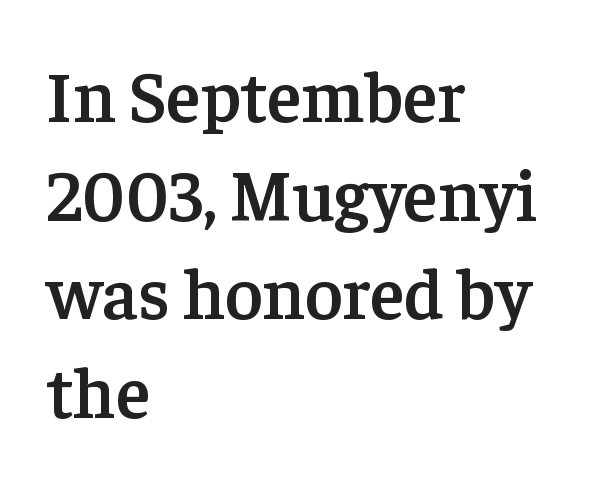
Q: Is the text bold? A: Semi-bold.
Q: Is the text italic (slanted)? A: No, it is upright.
Q: Is the typeface a serif or a sans-serif typeface? A: Serif.
Q: Is the text underlined? A: No.
Q: How is the paragraph aligned? A: Left-aligned.
Q: Is the spacing between letters normal or unusually wide? A: Normal.
Q: Is the spacing between lines tight, normal or loose? A: Normal.
Q: Width (condensed, normal, or wide)? A: Normal.
Q: Stroke contrast? A: Low.
Q: x-height? A: Medium.
Q: Monospaced? A: No.
